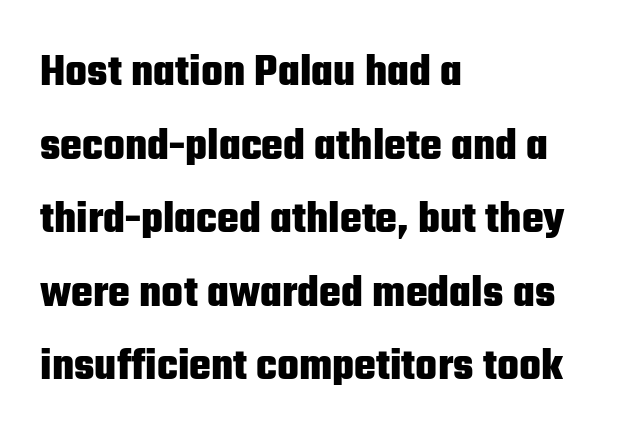
Standard letterfit; no display-style spreading of the glyphs. The face used here is proportionally spaced, like ordinary book or web type. The rows are spaced the way most documents space them. Has an underline been added? It has not. Serifs: no, the terminals of the letterforms are clean. This is heavy type, rendered in bold.
